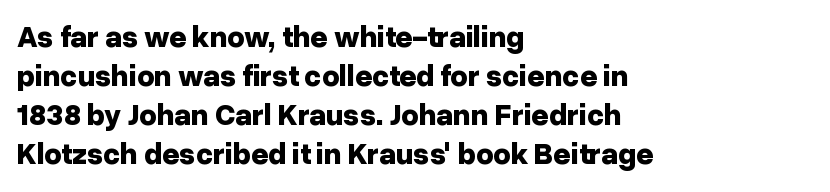
{"serif": "no", "italic": "no", "bold": "yes", "weight": "bold", "width": "normal", "stroke_contrast": "low", "x_height": "medium", "monospaced": "no", "underline": "no", "align": "left", "line_spacing": "normal", "line_spacing_ratio": 1.3, "letter_spacing": "normal", "letter_spacing_em": 0.0, "glyph_px": 30}
